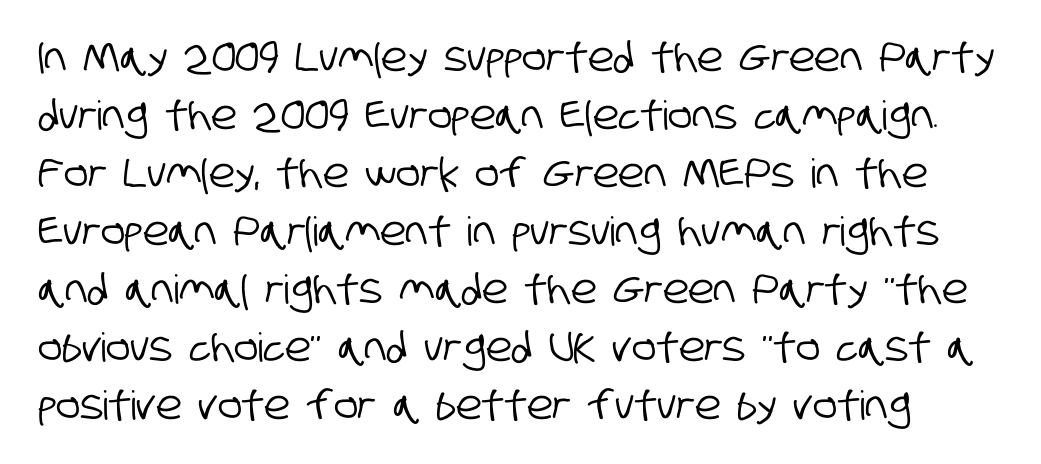
{"serif": "no", "width": "condensed", "stroke_contrast": "low", "x_height": "large", "monospaced": "no", "underline": "no", "line_spacing": "normal", "line_spacing_ratio": 1.45, "letter_spacing": "normal", "letter_spacing_em": 0.0, "glyph_px": 40}
